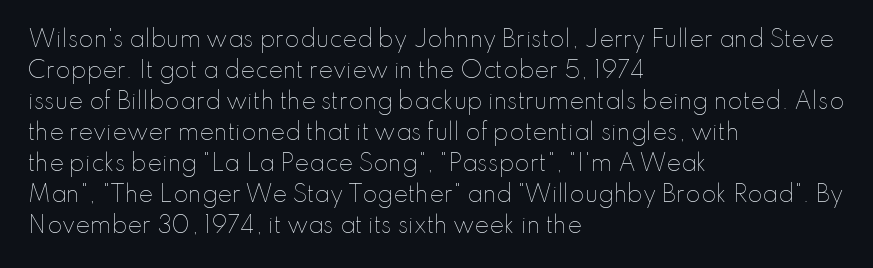
The words here are not underlined. Default kerning and tracking; the words read as compact shapes. The paragraph shown leans on its left margin. Posture: straight, roman, zero tilt. Vertical stems look standard width or narrower in stroke. Vertical spacing — default.
